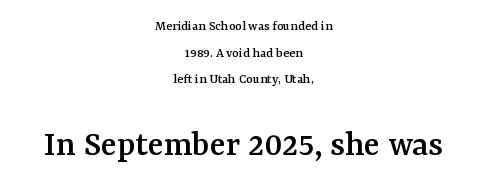
Characters remain perfectly vertical along every line. How would I describe the line gaps? Wide and relaxed. Casual observation: everything's sitting right in the middle. The block sitting lower on the canvas is the one with enlarged characters. These lines keep a tight, regular rhythm from letter to letter. The area under the type is left untouched.
